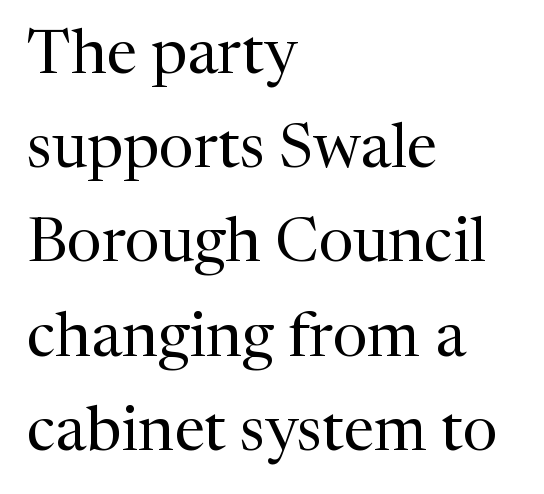
{"serif": "yes", "italic": "no", "bold": "no", "weight": "regular", "width": "normal", "stroke_contrast": "medium", "x_height": "medium", "monospaced": "no", "underline": "no", "align": "left", "line_spacing": "normal", "line_spacing_ratio": 1.52, "letter_spacing": "normal", "letter_spacing_em": 0.0, "glyph_px": 62}
